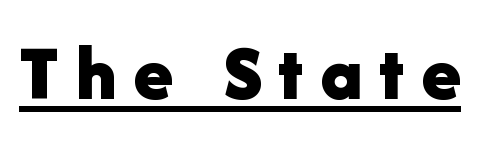
What decoration does the sample have? An underline. Do the characters align in a grid? No, the font is proportional. Upright lettering throughout. What weight is shown? A full bold with thick strokes. How are the letters spaced? Widely, with obvious added tracking. In terms of letterform style, serifs are entirely absent.
